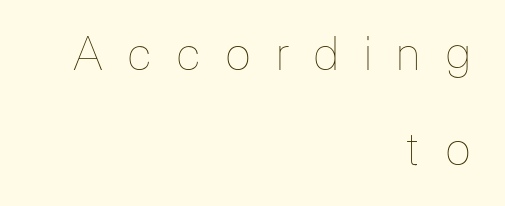
{"italic": "no", "bold": "no", "weight": "thin", "width": "normal", "stroke_contrast": "low", "x_height": "medium", "monospaced": "no", "underline": "no", "align": "right", "line_spacing": "loose", "line_spacing_ratio": 2.11, "letter_spacing": "wide", "letter_spacing_em": 0.5, "glyph_px": 45}
